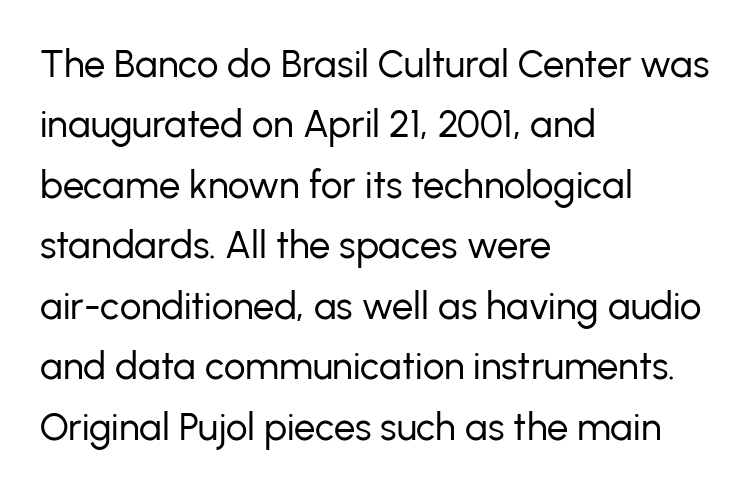
{"serif": "no", "italic": "no", "bold": "no", "weight": "regular", "width": "normal", "stroke_contrast": "low", "x_height": "medium", "monospaced": "no", "underline": "no", "align": "left", "line_spacing": "normal", "line_spacing_ratio": 1.59, "letter_spacing": "normal", "letter_spacing_em": 0.0, "glyph_px": 38}
